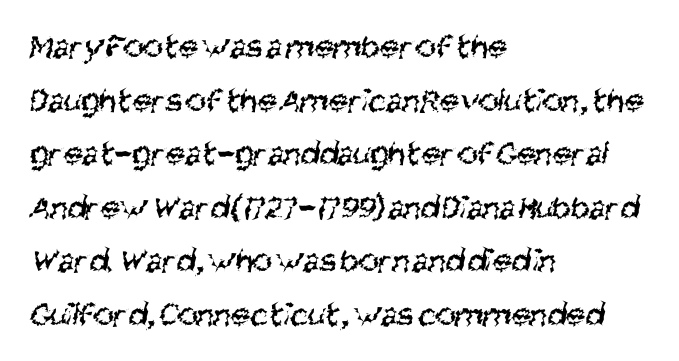
Q: Is the text bold? A: No.
Q: Is the typeface a serif or a sans-serif typeface? A: Sans-serif.
Q: Is the text underlined? A: No.
Q: How is the paragraph aligned? A: Left-aligned.
Q: Is the spacing between letters normal or unusually wide? A: Normal.
Q: Is the spacing between lines tight, normal or loose? A: Normal.
Q: Width (condensed, normal, or wide)? A: Condensed.
Q: Stroke contrast? A: Medium.
Q: x-height? A: Large.
Q: Monospaced? A: No.
